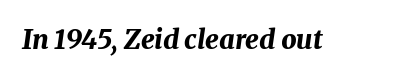
{"italic": "yes", "lean": "right", "slant_degrees": 8, "bold": "yes", "underline": "no", "letter_spacing": "normal", "letter_spacing_em": 0.0, "glyph_px": 27}
